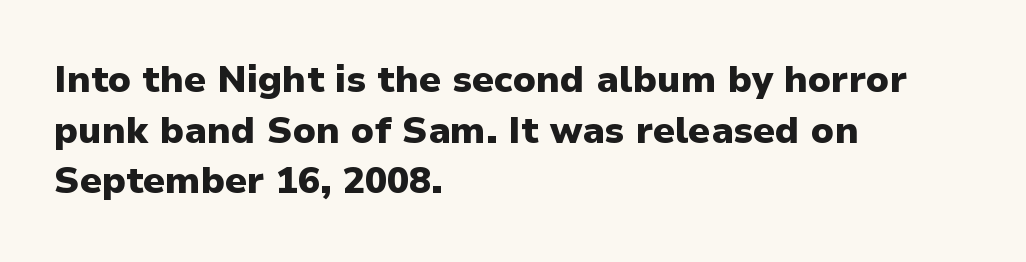
{"serif": "no", "italic": "no", "bold": "yes", "weight": "heavy", "width": "normal", "stroke_contrast": "low", "x_height": "medium", "monospaced": "no", "underline": "no", "align": "left", "line_spacing": "normal", "line_spacing_ratio": 1.37, "letter_spacing": "normal", "letter_spacing_em": 0.0, "glyph_px": 37}
